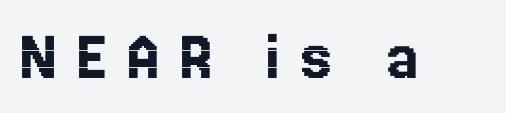
You could not count columns in this text — the font is proportionally spaced. Honestly, the letter spacing is so wide it's the main thing you notice. The words here are not underlined. Posture: upright roman.
